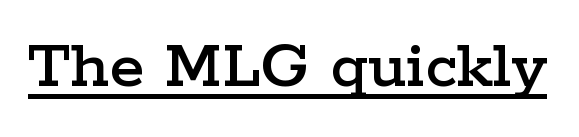
The rendering keeps characters at their native spacing. Are there feet on the stems? There are — it's a serif. You can tell it's not italic because the verticals are truly vertical. The face used here is proportionally spaced, like ordinary book or web type. Every word sits above its own underline.
